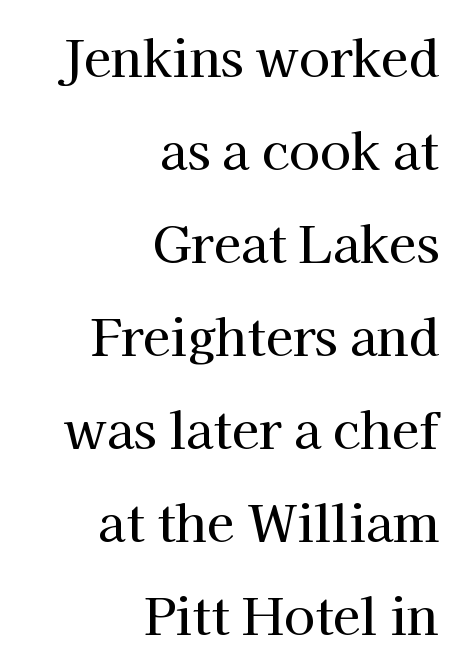
The letters advance in unequal steps, a hallmark of proportional type. These lines were composed using upright roman letters. The glyphs in this specimen are seriffed. Each word holds together tightly as a unit, with standard inter-letter gaps. Beneath every word, the page is bare.
